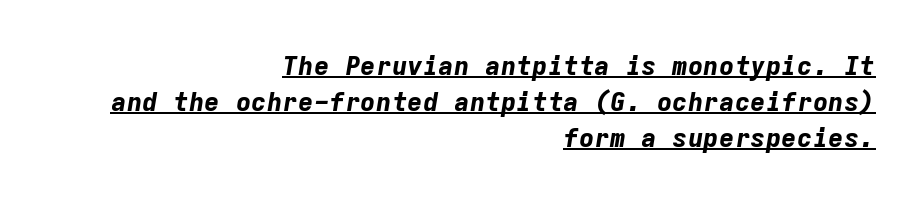
Q: Is the text bold? A: Yes.
Q: Is the text italic (slanted)? A: Yes, it leans right by about 9 degrees.
Q: Is the text underlined? A: Yes.
Q: How is the paragraph aligned? A: Right-aligned.
Q: Is the spacing between letters normal or unusually wide? A: Normal.
Q: Is the spacing between lines tight, normal or loose? A: Normal.
